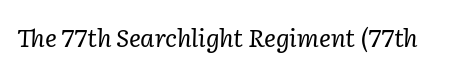
{"italic": "yes", "lean": "right", "slant_degrees": 2, "bold": "no", "underline": "no", "letter_spacing": "normal", "letter_spacing_em": 0.0, "glyph_px": 25}
